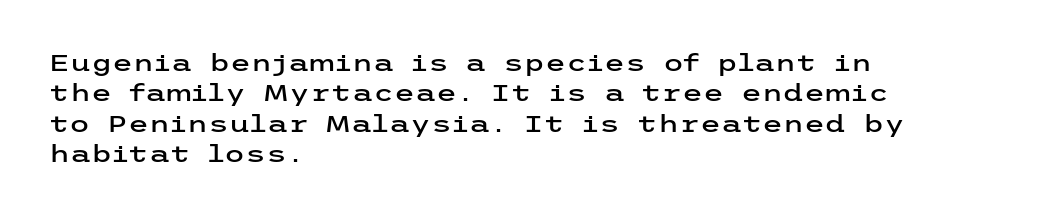
{"italic": "no", "underline": "no", "align": "left", "line_spacing": "normal", "line_spacing_ratio": 1.27, "letter_spacing": "normal", "letter_spacing_em": 0.0, "glyph_px": 24}
